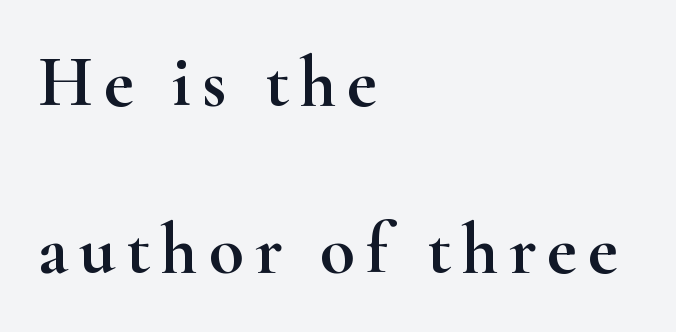
Q: Is the text italic (slanted)? A: No, it is upright.
Q: Is the typeface a serif or a sans-serif typeface? A: Serif.
Q: Is the text underlined? A: No.
Q: How is the paragraph aligned? A: Left-aligned.
Q: Is the spacing between lines tight, normal or loose? A: Loose.
Q: Width (condensed, normal, or wide)? A: Wide.
Q: Stroke contrast? A: High.
Q: x-height? A: Small.
Q: Monospaced? A: No.
